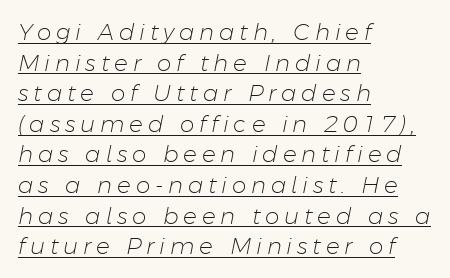
The image shows 23 px text type, italic (leaning right); set left-aligned, normal line spacing (1.33x), unusually wide letter spacing (+0.21 em), underlined.
